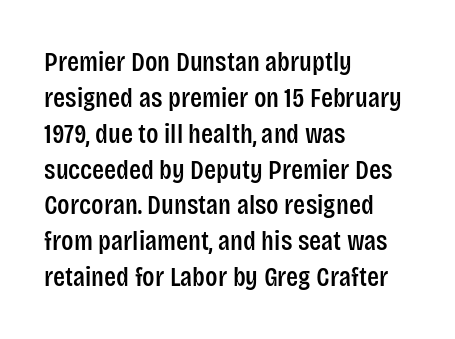
{"serif": "no", "italic": "no", "width": "condensed", "stroke_contrast": "low", "x_height": "large", "monospaced": "no", "underline": "no", "align": "left", "line_spacing": "normal", "line_spacing_ratio": 1.28, "letter_spacing": "normal", "letter_spacing_em": 0.0, "glyph_px": 28}
